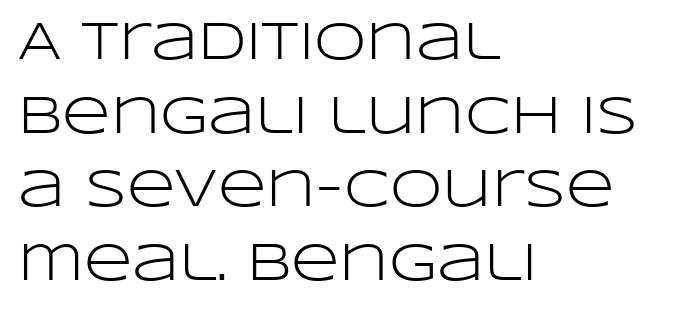
Vertical strokes here are truly vertical. Line spacing here is normal. The typesetter chose a ragged-right arrangement here. The letters advance in unequal steps, a hallmark of proportional type. The designer went with a sans here, leaving each stem footless.
